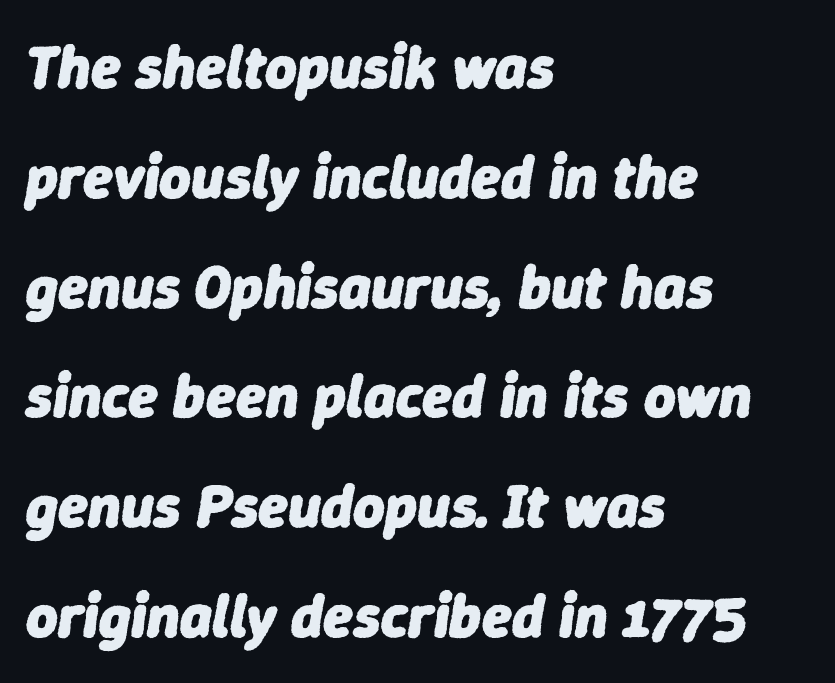
The image shows 61 px heavy type, italic (leaning right); set left-aligned, line spacing 1.8x, normal letter spacing, not underlined; low stroke contrast and a medium x-height.
